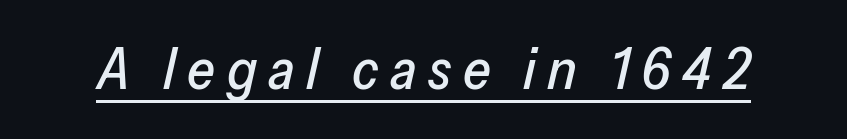
The image shows 57 px text type, italic (leaning right); set unusually wide letter spacing (+0.2 em), underlined; low stroke contrast and a medium x-height.
